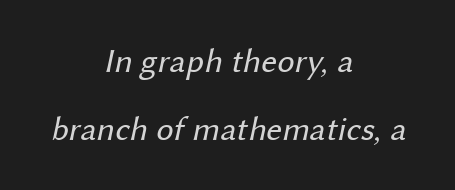
The image shows 34 px regular-weight sans-serif type; set centered, loose line spacing (2.0x), normal letter spacing, not underlined; medium stroke contrast and a medium x-height.
